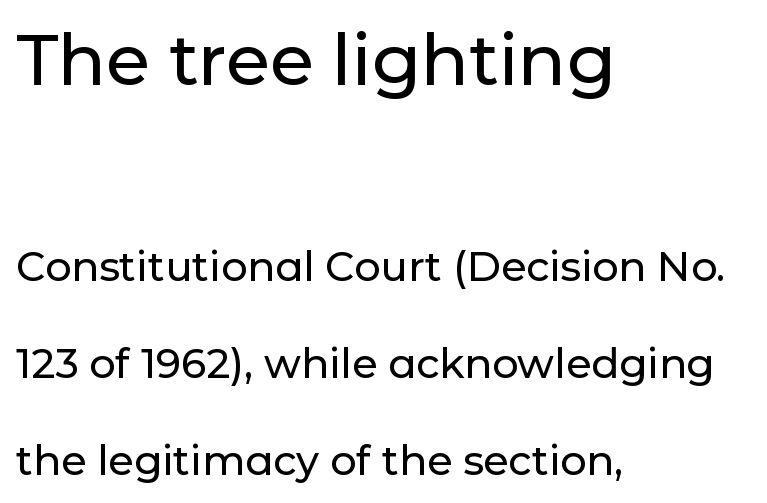
Serifs: no, the terminals of the letterforms are clean. No extra tracking has been applied to these lines. These lines are rendered in a variable-pitch font. Every character sits straight up, as roman type does. Each new line begins a long way beneath the previous one.
